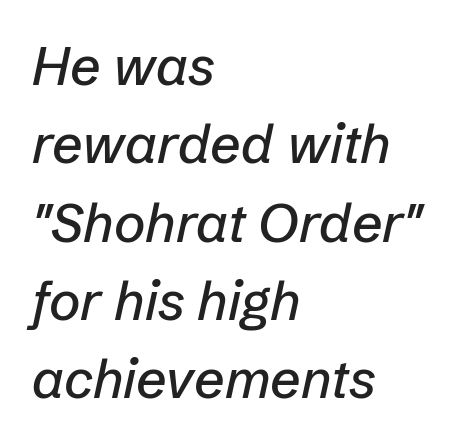
The image shows 54 px text type, italic (leaning right); set left-aligned, normal line spacing (1.45x), normal letter spacing, not underlined; low stroke contrast and a medium x-height.
